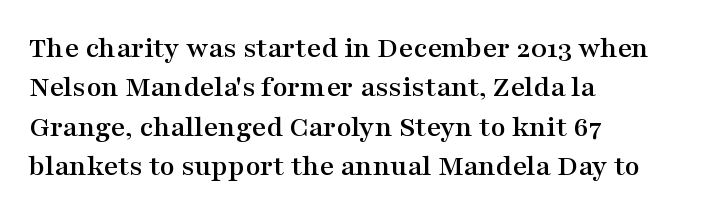
Q: Is the text italic (slanted)? A: No, it is upright.
Q: Is the typeface a serif or a sans-serif typeface? A: Serif.
Q: Is the text underlined? A: No.
Q: How is the paragraph aligned? A: Left-aligned.
Q: Is the spacing between letters normal or unusually wide? A: Normal.
Q: Is the spacing between lines tight, normal or loose? A: Normal.
Q: Width (condensed, normal, or wide)? A: Wide.
Q: Stroke contrast? A: Medium.
Q: x-height? A: Medium.
Q: Monospaced? A: No.
